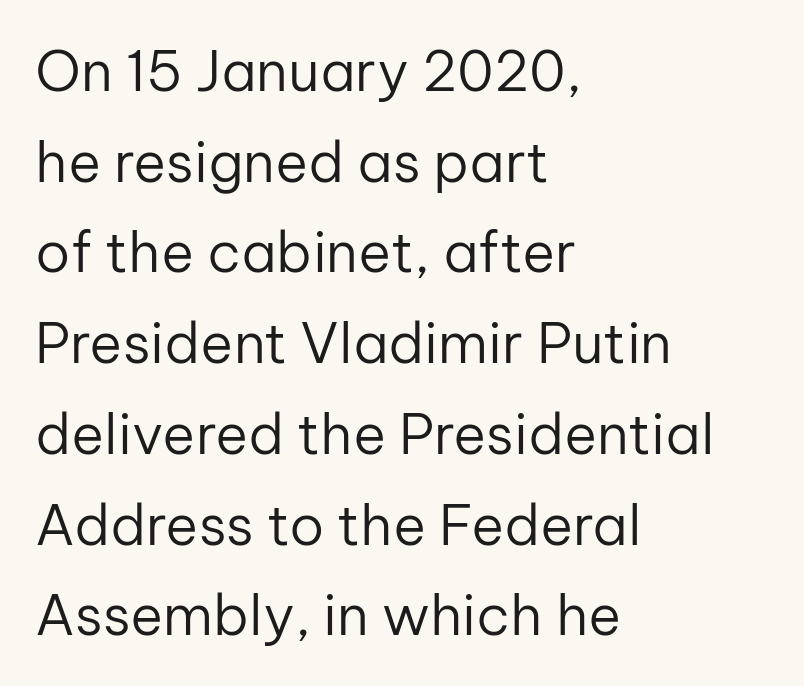
{"serif": "no", "italic": "no", "bold": "no", "weight": "regular", "width": "normal", "stroke_contrast": "low", "x_height": "medium", "monospaced": "no", "underline": "no", "align": "left", "line_spacing": "normal", "line_spacing_ratio": 1.62, "letter_spacing": "normal", "letter_spacing_em": 0.0, "glyph_px": 56}
